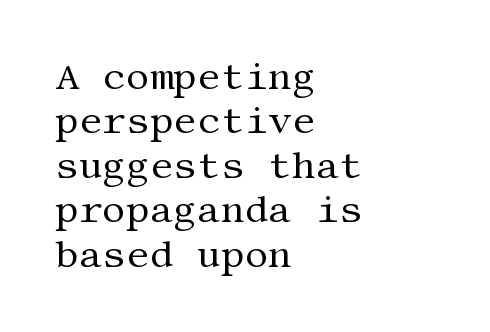
The image shows 37 px regular-weight serif type, upright; set left-aligned, line spacing 1.2x, normal letter spacing, not underlined; medium stroke contrast and a large x-height.
